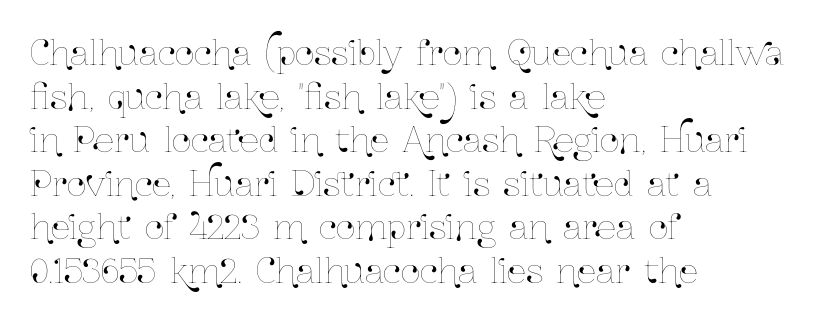
The image shows 34 px condensed type, upright; set left-aligned, normal line spacing (1.28x), normal letter spacing, not underlined; low stroke contrast and a medium x-height.
